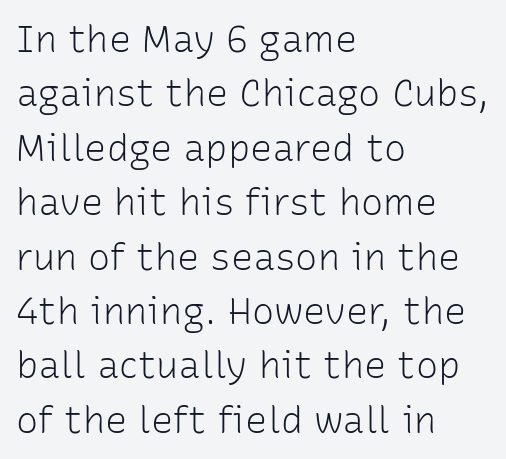
Q: Is the text bold? A: No.
Q: Is the text italic (slanted)? A: No, it is upright.
Q: Is the typeface a serif or a sans-serif typeface? A: Sans-serif.
Q: Is the text underlined? A: No.
Q: How is the paragraph aligned? A: Left-aligned.
Q: Is the spacing between letters normal or unusually wide? A: Normal.
Q: Is the spacing between lines tight, normal or loose? A: Normal.
Q: Width (condensed, normal, or wide)? A: Normal.
Q: Stroke contrast? A: Low.
Q: x-height? A: Medium.
Q: Monospaced? A: No.
